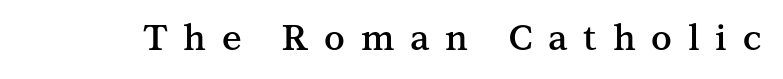
The image shows 35 px semibold serif type, upright; set unusually wide letter spacing (+0.45 em), not underlined; medium stroke contrast and a medium x-height.
